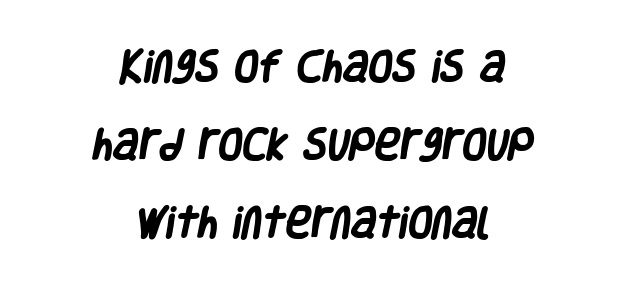
Q: Is the text bold? A: Yes.
Q: Is the typeface a serif or a sans-serif typeface? A: Sans-serif.
Q: Is the text underlined? A: No.
Q: How is the paragraph aligned? A: Centered.
Q: Is the spacing between letters normal or unusually wide? A: Normal.
Q: Is the spacing between lines tight, normal or loose? A: Loose.
Q: Width (condensed, normal, or wide)? A: Condensed.
Q: Stroke contrast? A: Low.
Q: x-height? A: Large.
Q: Monospaced? A: No.
